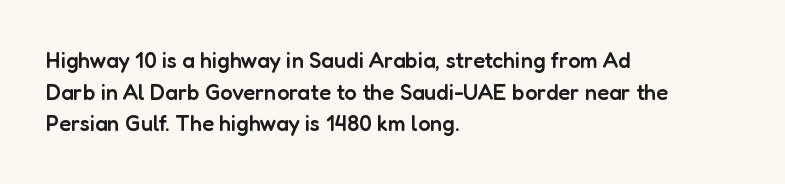
The passage shown stacks its lines at a standard gap. Beneath every word, the page is bare. The compositor pushed each line to the left boundary. Tall strokes in this sample are plumb rather than angled.
